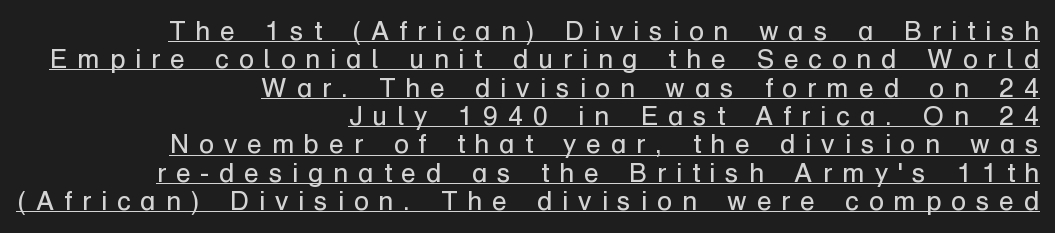
Q: Is the text bold? A: No.
Q: Is the text italic (slanted)? A: No, it is upright.
Q: Is the text underlined? A: Yes.
Q: How is the paragraph aligned? A: Right-aligned.
Q: Is the spacing between letters normal or unusually wide? A: Unusually wide.
Q: Is the spacing between lines tight, normal or loose? A: Tight.
